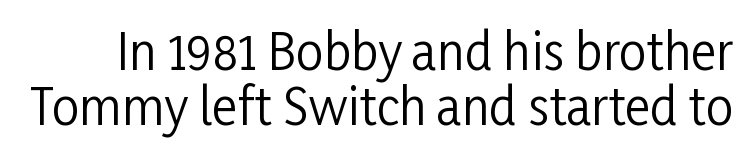
Q: Is the text bold? A: No.
Q: Is the text italic (slanted)? A: No, it is upright.
Q: Is the typeface a serif or a sans-serif typeface? A: Sans-serif.
Q: Is the text underlined? A: No.
Q: Is the spacing between letters normal or unusually wide? A: Normal.
Q: Is the spacing between lines tight, normal or loose? A: Tight.
Q: Width (condensed, normal, or wide)? A: Condensed.
Q: Stroke contrast? A: Low.
Q: x-height? A: Medium.
Q: Monospaced? A: No.
